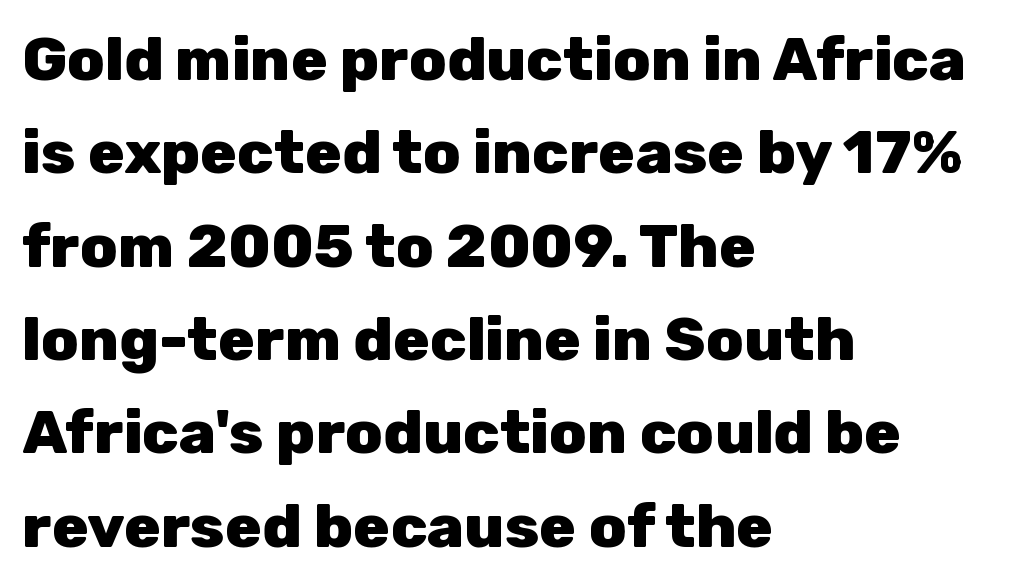
The text block is weighted toward the left margin, trailing off unevenly rightward. Line spacing here is normal. Character widths vary here, with narrow letters taking less room than wide ones. Weight: bold. Note: no serifs on the glyphs.
